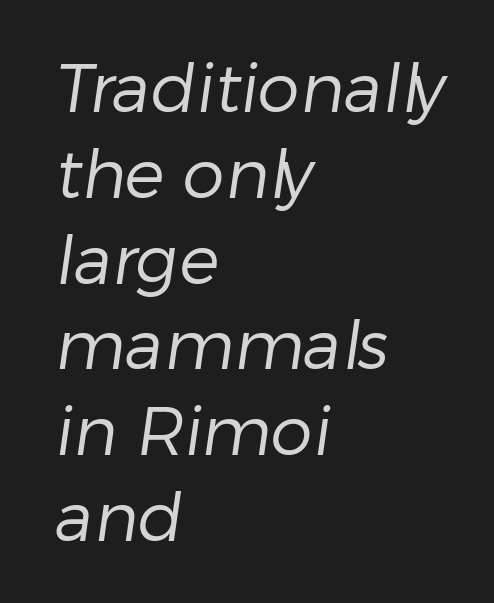
The image shows 67 px regular-weight sans-serif type; set left-aligned, normal line spacing (1.28x), normal letter spacing, not underlined; low stroke contrast and a medium x-height.
